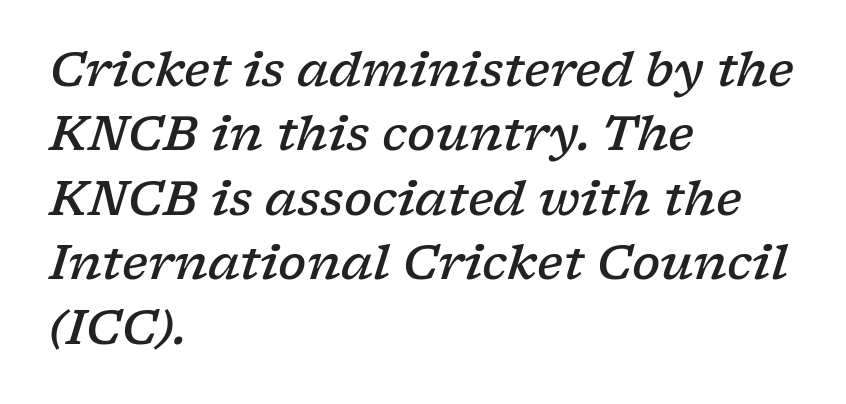
The image shows 47 px semibold, wide serif type, italic (leaning right); set left-aligned, normal line spacing (1.37x), normal letter spacing, not underlined; low stroke contrast and a medium x-height.
